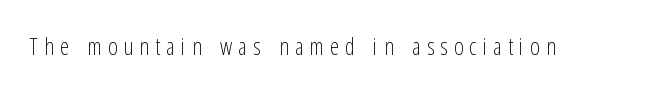
Q: Is the text bold? A: No.
Q: Is the text italic (slanted)? A: No, it is upright.
Q: Is the text underlined? A: No.
Q: Is the spacing between letters normal or unusually wide? A: Unusually wide.
